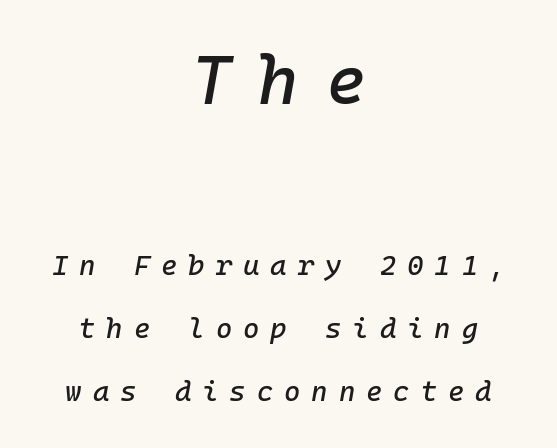
{"italic": "yes", "lean": "right", "slant_degrees": 10, "width": "normal", "stroke_contrast": "low", "x_height": "medium", "monospaced": "yes", "underline": "no", "align": "center", "line_spacing": "loose", "line_spacing_ratio": 2.25, "letter_spacing": "wide", "letter_spacing_em": 0.39, "larger_block": "first", "size_ratio": 2.46, "glyph_px": 69}
